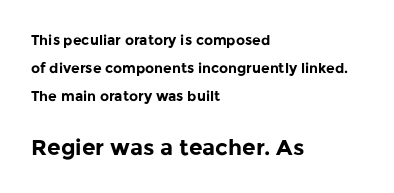
{"italic": "no", "bold": "yes", "underline": "no", "align": "left", "line_spacing": "loose", "line_spacing_ratio": 2.01, "letter_spacing": "normal", "letter_spacing_em": 0.0, "larger_block": "second", "size_ratio": 1.57, "glyph_px": 22}
